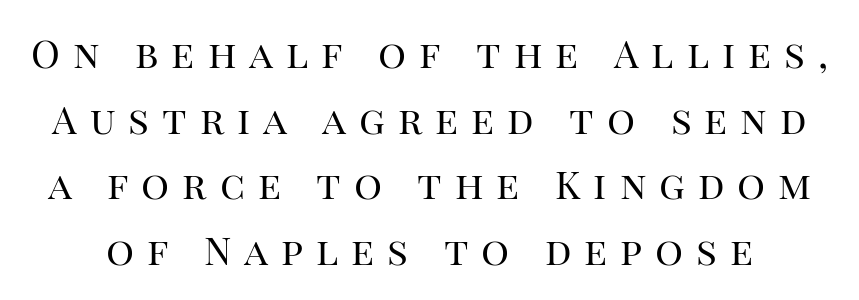
{"serif": "yes", "italic": "no", "bold": "no", "weight": "regular", "width": "normal", "stroke_contrast": "high", "x_height": "large", "monospaced": "no", "underline": "no", "line_spacing": "normal", "line_spacing_ratio": 1.68, "letter_spacing": "wide", "letter_spacing_em": 0.33, "glyph_px": 39}
